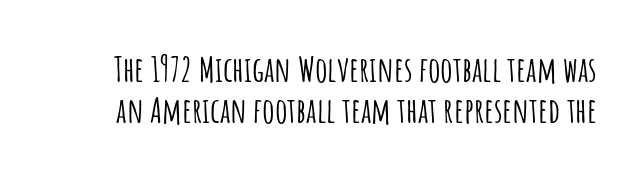
Look at the tracking — it's just the regular setting, nothing added. This sample uses an upright cut, with every glyph sitting square on the baseline. I'd call this a sans setting — the letters go barefoot. Character widths vary here, with narrow letters taking less room than wide ones. Type without underlining.
